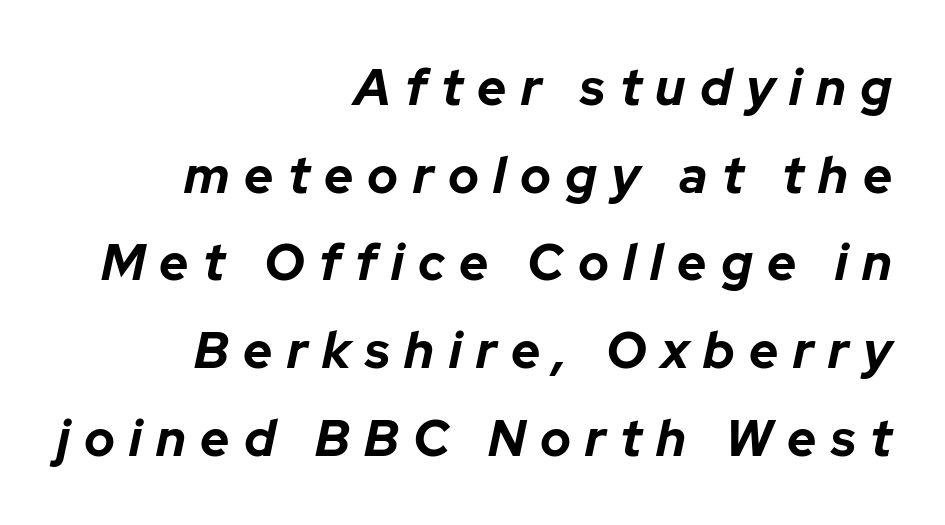
{"italic": "yes", "lean": "right", "slant_degrees": 12, "bold": "yes", "weight": "bold", "width": "normal", "stroke_contrast": "low", "x_height": "medium", "monospaced": "no", "underline": "no", "align": "right", "line_spacing_ratio": 1.72, "letter_spacing": "wide", "letter_spacing_em": 0.28, "glyph_px": 51}
